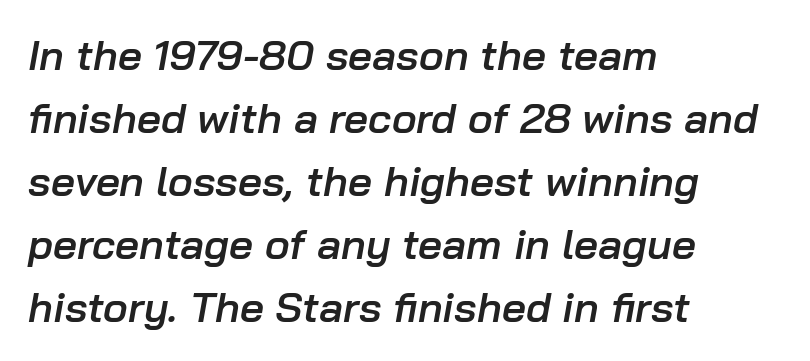
The image shows 42 px semibold type, italic (leaning right); set left-aligned, normal line spacing (1.5x), normal letter spacing, not underlined; low stroke contrast and a medium x-height.
